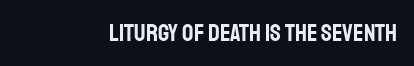
Q: Is the text italic (slanted)? A: No, it is upright.
Q: Is the text underlined? A: No.
Q: Is the spacing between letters normal or unusually wide? A: Normal.
